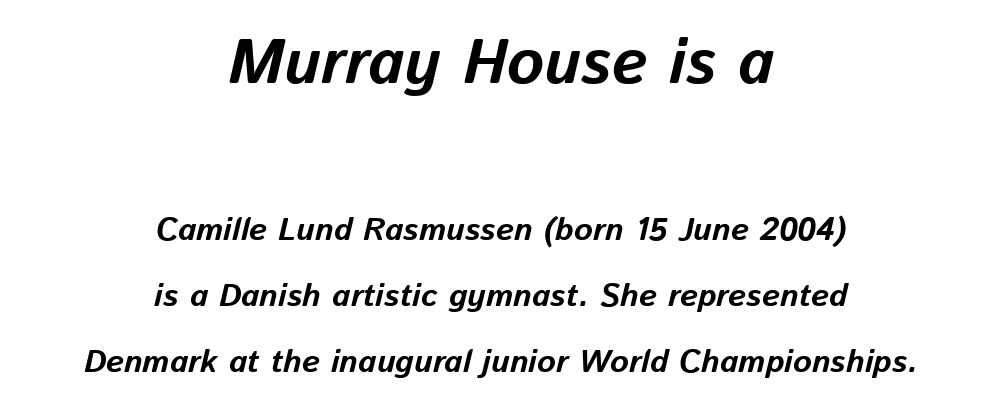
The image shows 63 px bold type, italic (leaning right); set centered, loose line spacing (2.06x), normal letter spacing, not underlined; the first (top) block is 1.97x larger; low stroke contrast and a medium x-height.
